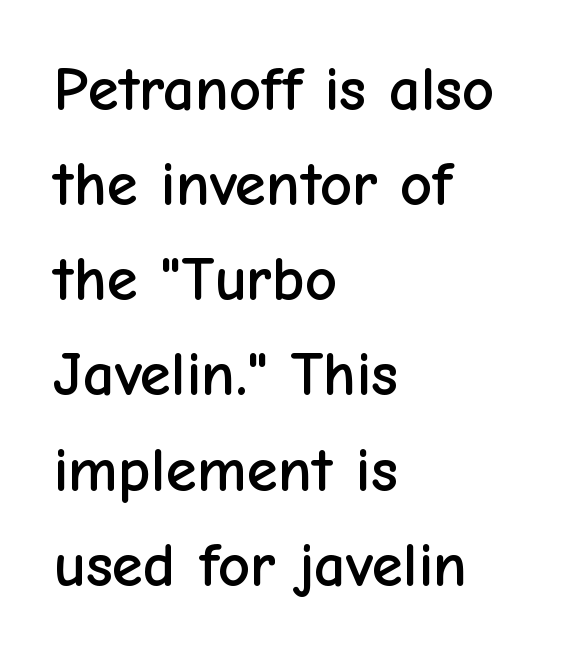
The image shows 63 px sans-serif type, upright; set left-aligned, normal line spacing (1.51x), normal letter spacing, not underlined; low stroke contrast and a medium x-height.
